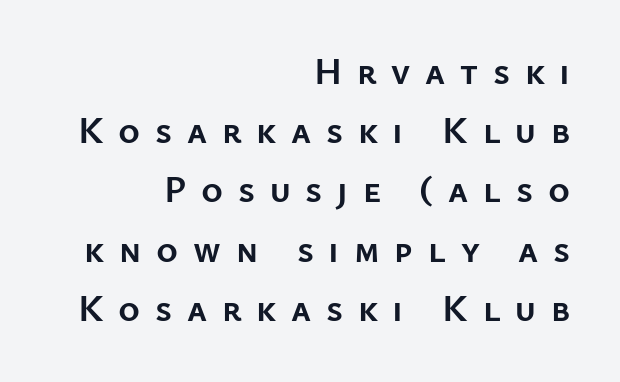
Q: Is the text bold? A: Yes.
Q: Is the text italic (slanted)? A: No, it is upright.
Q: Is the typeface a serif or a sans-serif typeface? A: Sans-serif.
Q: Is the text underlined? A: No.
Q: How is the paragraph aligned? A: Right-aligned.
Q: Is the spacing between letters normal or unusually wide? A: Unusually wide.
Q: Is the spacing between lines tight, normal or loose? A: Normal.
Q: Width (condensed, normal, or wide)? A: Normal.
Q: Stroke contrast? A: Low.
Q: x-height? A: Medium.
Q: Monospaced? A: No.
